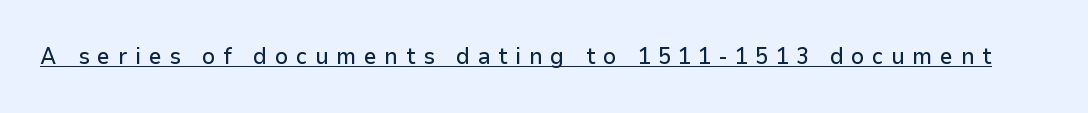
Q: Is the text italic (slanted)? A: No, it is upright.
Q: Is the text underlined? A: Yes.
Q: Is the spacing between letters normal or unusually wide? A: Unusually wide.
